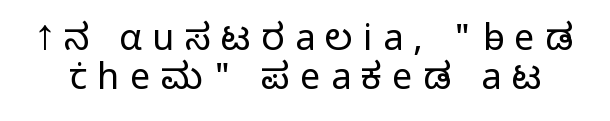
{"serif": "no", "italic": "no", "bold": "no", "weight": "light", "width": "normal", "stroke_contrast": "low", "x_height": "medium", "monospaced": "no", "underline": "no", "line_spacing": "tight", "line_spacing_ratio": 1.09, "letter_spacing": "wide", "letter_spacing_em": 0.29, "glyph_px": 36}
